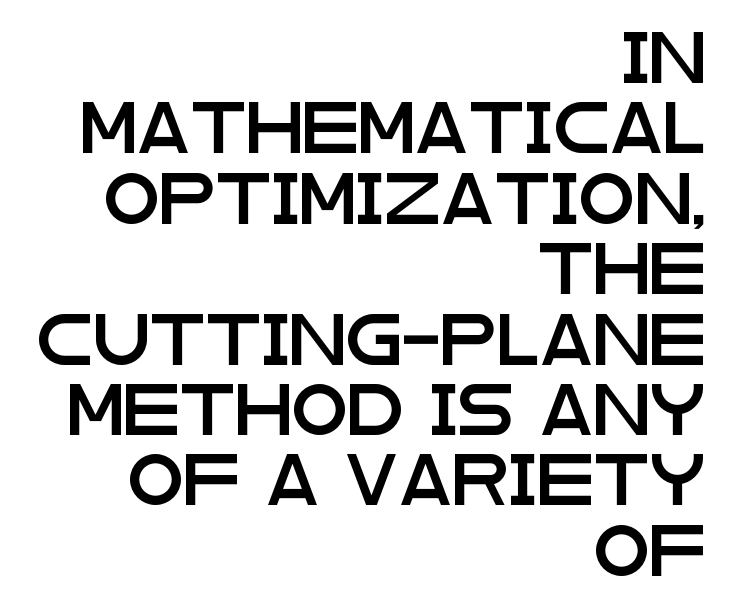
The image shows 51 px wide sans-serif type, upright; set right-aligned, normal line spacing (1.38x), normal letter spacing, not underlined; low stroke contrast and a large x-height.
